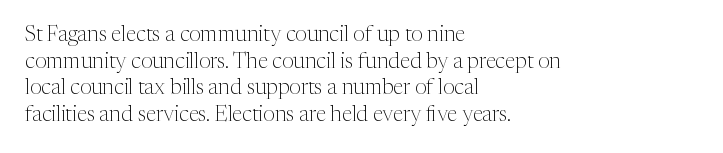
Q: Is the text bold? A: No.
Q: Is the text italic (slanted)? A: No, it is upright.
Q: Is the text underlined? A: No.
Q: How is the paragraph aligned? A: Left-aligned.
Q: Is the spacing between letters normal or unusually wide? A: Normal.
Q: Is the spacing between lines tight, normal or loose? A: Normal.
